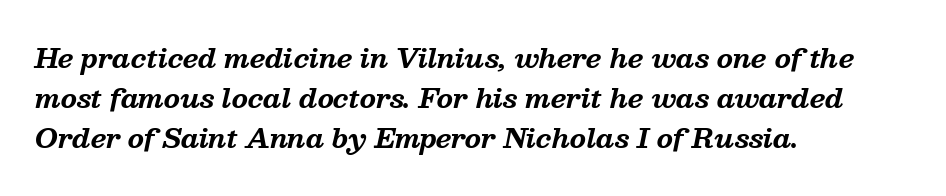
Letters rest on an invisible, unmarked baseline. Caption: standard tracking, unaltered. Set as a true bold cut, around the 700 mark. Reading down the column, the eye jumps a familiar distance to each next line. Characters are canted at an angle relative to the baseline's perpendicular.
